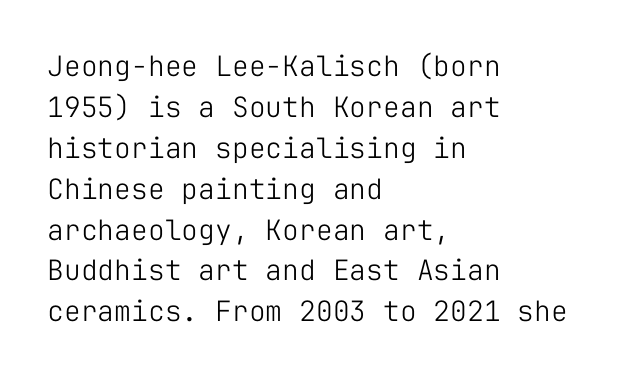
{"serif": "no", "italic": "no", "bold": "no", "weight": "light", "width": "normal", "stroke_contrast": "low", "x_height": "medium", "monospaced": "yes", "underline": "no", "align": "left", "line_spacing": "normal", "line_spacing_ratio": 1.46, "letter_spacing": "normal", "letter_spacing_em": 0.0, "glyph_px": 28}
